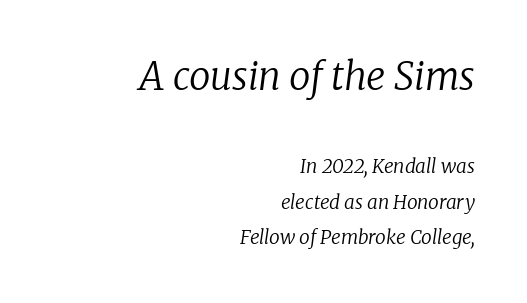
{"serif": "yes", "italic": "yes", "lean": "right", "slant_degrees": 8, "bold": "no", "weight": "regular", "width": "normal", "stroke_contrast": "low", "x_height": "medium", "monospaced": "no", "underline": "no", "align": "right", "line_spacing_ratio": 1.88, "letter_spacing": "normal", "letter_spacing_em": 0.0, "larger_block": "first", "size_ratio": 2.0, "glyph_px": 38}
